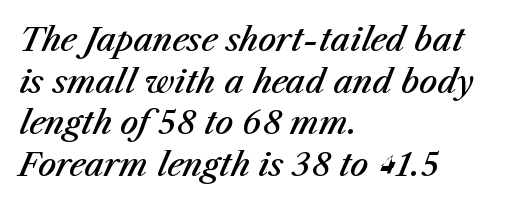
Characters follow at the spacing the type designer built in. The area under the type is left untouched. The rendering uses a semibold face; strokes are thickened but not to full bold. The lines are quadded left. The rendering uses a moderate line-height, typical for paragraphs.
